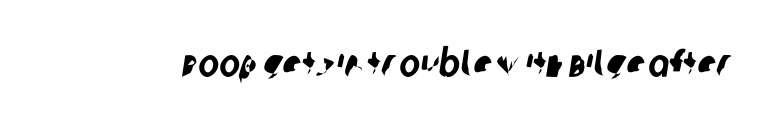
Q: Is the typeface a serif or a sans-serif typeface? A: Sans-serif.
Q: Is the text underlined? A: No.
Q: Is the spacing between letters normal or unusually wide? A: Normal.
Q: Width (condensed, normal, or wide)? A: Condensed.
Q: Stroke contrast? A: Low.
Q: x-height? A: Large.
Q: Monospaced? A: No.
